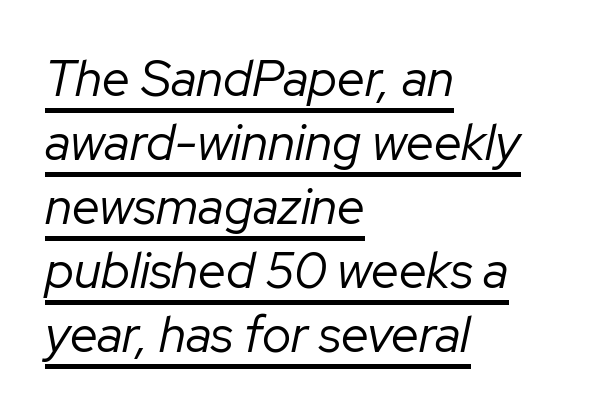
{"italic": "yes", "lean": "right", "slant_degrees": 12, "bold": "no", "weight": "regular", "width": "normal", "stroke_contrast": "low", "x_height": "medium", "monospaced": "no", "underline": "yes", "align": "left", "line_spacing": "normal", "line_spacing_ratio": 1.28, "letter_spacing": "normal", "letter_spacing_em": 0.0, "glyph_px": 50}
